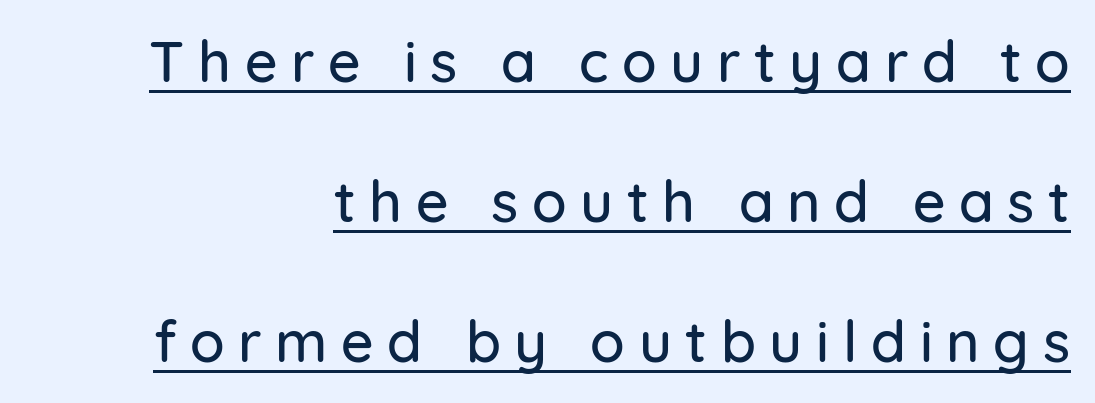
Q: Is the text italic (slanted)? A: No, it is upright.
Q: Is the typeface a serif or a sans-serif typeface? A: Sans-serif.
Q: Is the text underlined? A: Yes.
Q: How is the paragraph aligned? A: Right-aligned.
Q: Is the spacing between letters normal or unusually wide? A: Unusually wide.
Q: Is the spacing between lines tight, normal or loose? A: Loose.
Q: Width (condensed, normal, or wide)? A: Normal.
Q: Stroke contrast? A: Low.
Q: x-height? A: Medium.
Q: Monospaced? A: No.
